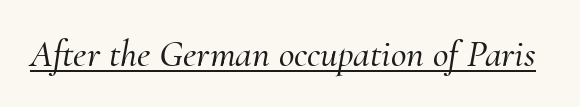
{"serif": "yes", "italic": "yes", "lean": "right", "slant_degrees": 10, "width": "normal", "stroke_contrast": "medium", "x_height": "small", "monospaced": "no", "underline": "yes", "letter_spacing": "normal", "letter_spacing_em": 0.0, "glyph_px": 38}
